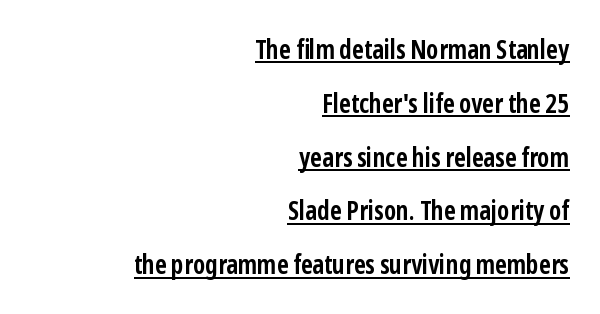
The glyphs are accompanied by a horizontal stroke just below them. Short note: letters normally spaced. The typesetting leans heavy: a genuine bold. The vertical gap from one line to the next is large.
